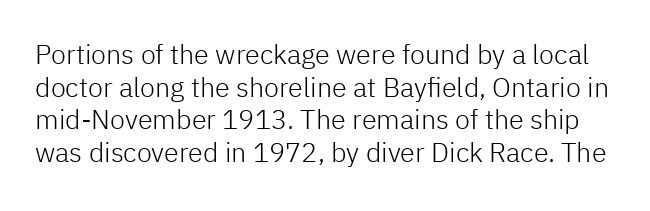
Q: Is the text bold? A: No.
Q: Is the text italic (slanted)? A: No, it is upright.
Q: Is the text underlined? A: No.
Q: Is the spacing between letters normal or unusually wide? A: Normal.
